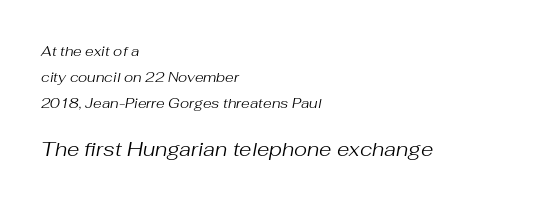
{"italic": "yes", "lean": "right", "slant_degrees": 10, "bold": "no", "underline": "no", "align": "left", "line_spacing_ratio": 1.86, "letter_spacing": "normal", "letter_spacing_em": 0.0, "larger_block": "second", "size_ratio": 1.43, "glyph_px": 20}
